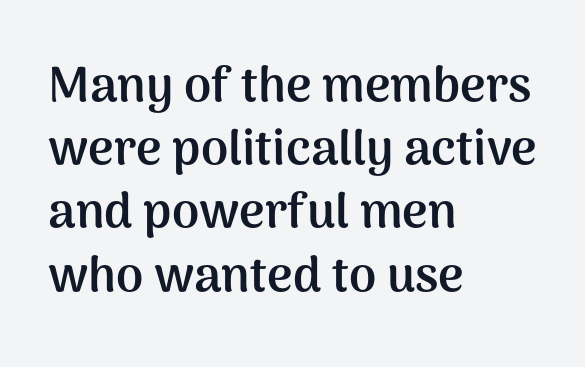
The image shows 49 px semibold sans-serif type, upright; set left-aligned, normal line spacing (1.29x), normal letter spacing, not underlined; medium stroke contrast and a medium x-height.
